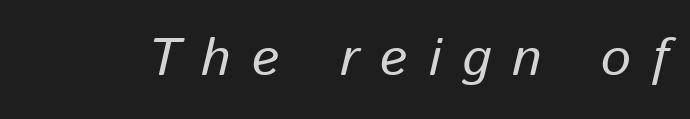
{"italic": "yes", "lean": "right", "slant_degrees": 13, "bold": "no", "weight": "regular", "width": "normal", "stroke_contrast": "low", "x_height": "medium", "monospaced": "no", "underline": "no", "letter_spacing": "wide", "letter_spacing_em": 0.4, "glyph_px": 53}
